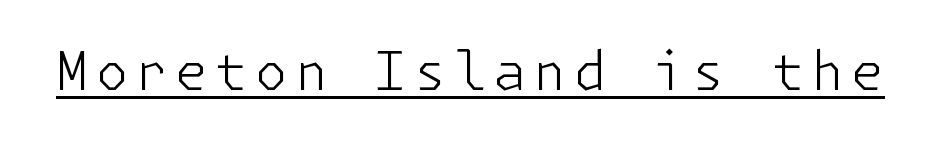
Q: Is the text bold? A: No.
Q: Is the text italic (slanted)? A: No, it is upright.
Q: Is the typeface a serif or a sans-serif typeface? A: Sans-serif.
Q: Is the text underlined? A: Yes.
Q: Width (condensed, normal, or wide)? A: Normal.
Q: Stroke contrast? A: Low.
Q: x-height? A: Medium.
